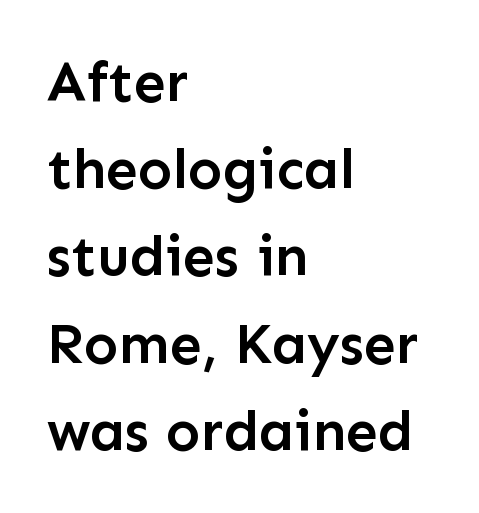
The image shows 57 px semibold sans-serif type, upright; set left-aligned, normal line spacing (1.53x), normal letter spacing, not underlined; low stroke contrast and a medium x-height.
